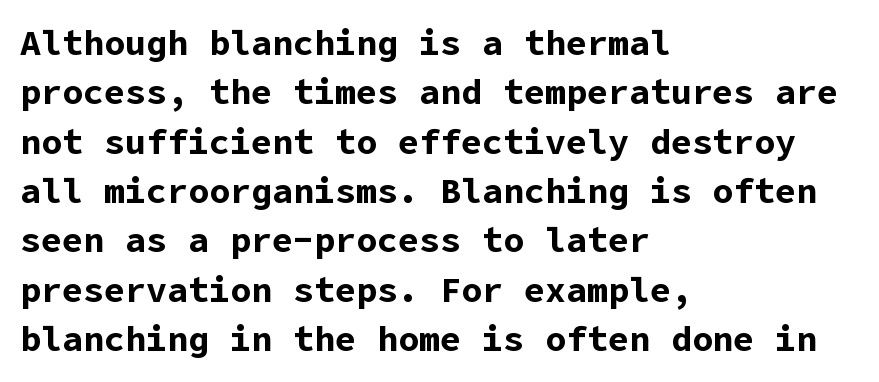
Descenders are the only things crossing below the line. The specimen reads as upright at a glance. What's the leading like? Ordinary, nothing unusual. Observe the absence of serifs on each vertical stroke in this sample. The rendering keeps characters at their native spacing. Every row of glyphs begins at an identical x-position on the left.
